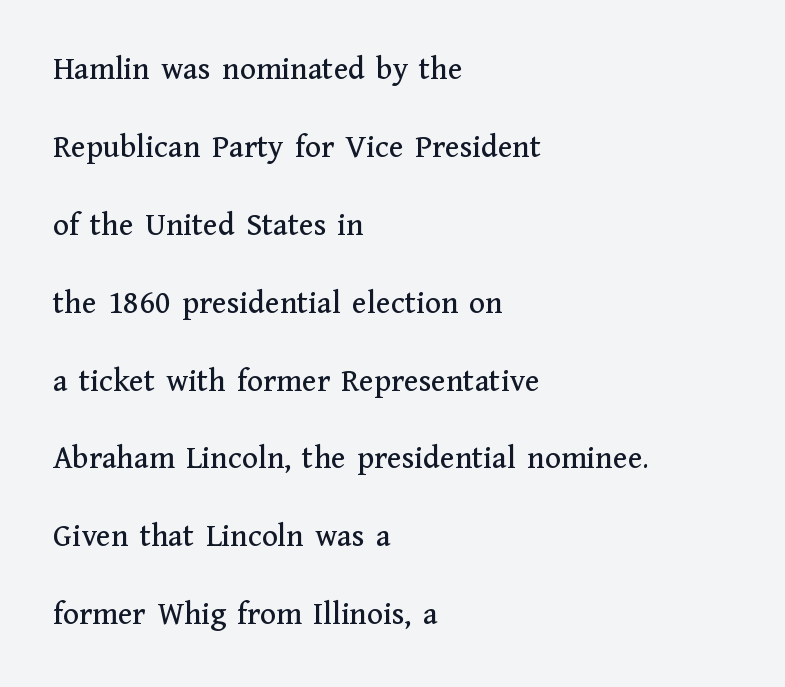
The image shows 33 px serif type, upright; set left-aligned, loose line spacing (2.36x), normal letter spacing, not underlined; medium stroke contrast and a medium x-height.
